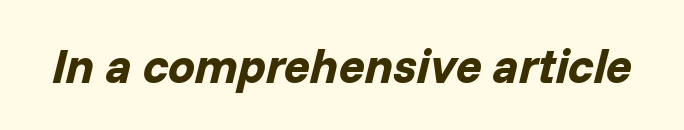
On the weight axis this lands at bold, roughly 700. Nobody drew a line under any word here. The passage shown is typed in a proportional face where columns would drift. Every character sits at an angle, as italics do. Letter spacing: default.
